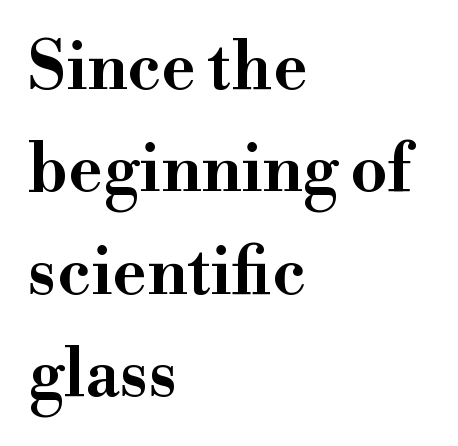
Q: Is the text italic (slanted)? A: No, it is upright.
Q: Is the typeface a serif or a sans-serif typeface? A: Serif.
Q: Is the text underlined? A: No.
Q: How is the paragraph aligned? A: Left-aligned.
Q: Is the spacing between letters normal or unusually wide? A: Normal.
Q: Is the spacing between lines tight, normal or loose? A: Normal.
Q: Width (condensed, normal, or wide)? A: Wide.
Q: Stroke contrast? A: High.
Q: x-height? A: Small.
Q: Monospaced? A: No.
